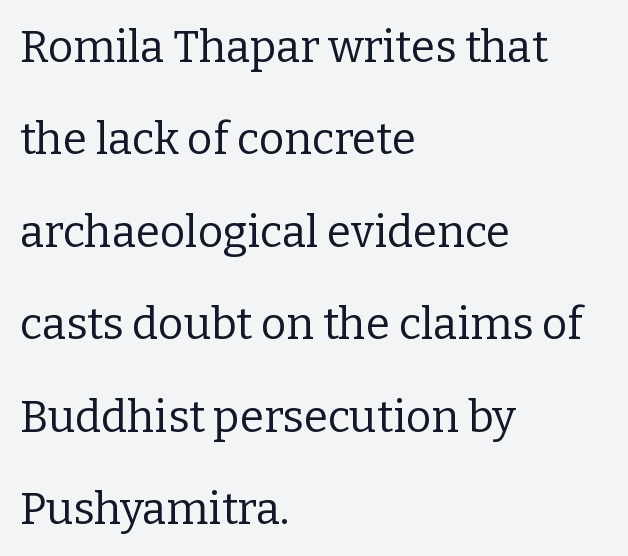
The image shows 44 px regular-weight serif type, upright; set left-aligned, loose line spacing (2.1x), normal letter spacing, not underlined; low stroke contrast and a medium x-height.
